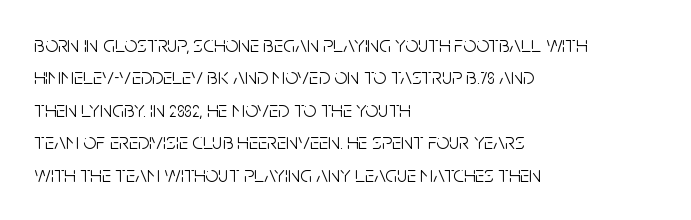
{"italic": "no", "bold": "no", "underline": "no", "align": "left", "line_spacing": "normal", "line_spacing_ratio": 1.41, "letter_spacing": "normal", "letter_spacing_em": 0.0, "glyph_px": 23}
